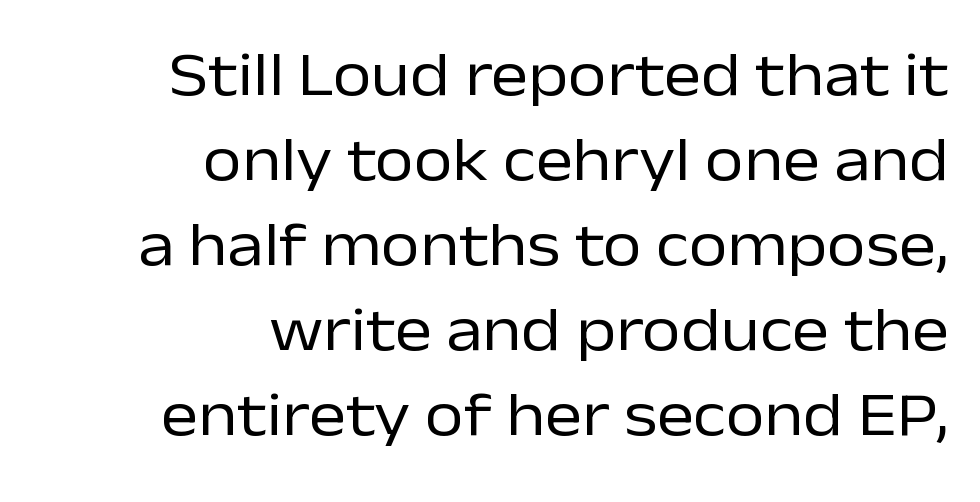
The image shows 63 px regular-weight sans-serif type, upright; set right-aligned, normal line spacing (1.35x), normal letter spacing, not underlined; low stroke contrast and a medium x-height.
